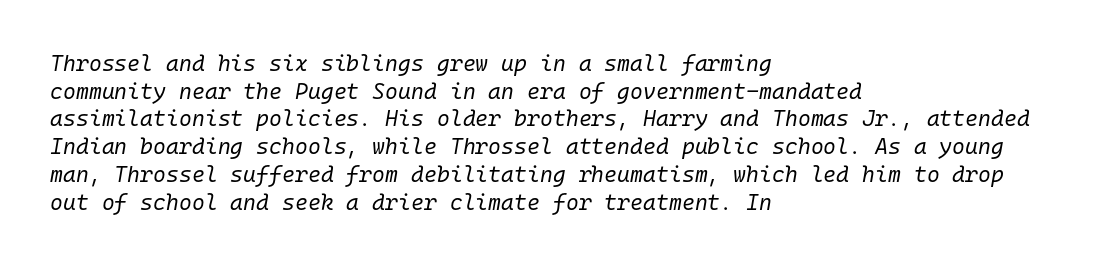
Q: Is the text bold? A: No.
Q: Is the text italic (slanted)? A: Yes, it leans right by about 10 degrees.
Q: Is the text underlined? A: No.
Q: How is the paragraph aligned? A: Left-aligned.
Q: Is the spacing between letters normal or unusually wide? A: Normal.
Q: Is the spacing between lines tight, normal or loose? A: Normal.
